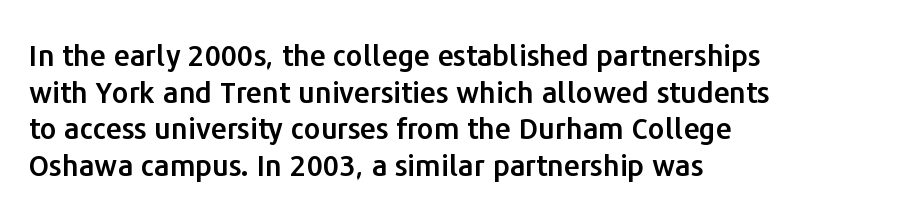
The image shows 29 px sans-serif type, upright; set left-aligned, normal line spacing (1.26x), normal letter spacing, not underlined; low stroke contrast and a medium x-height.
